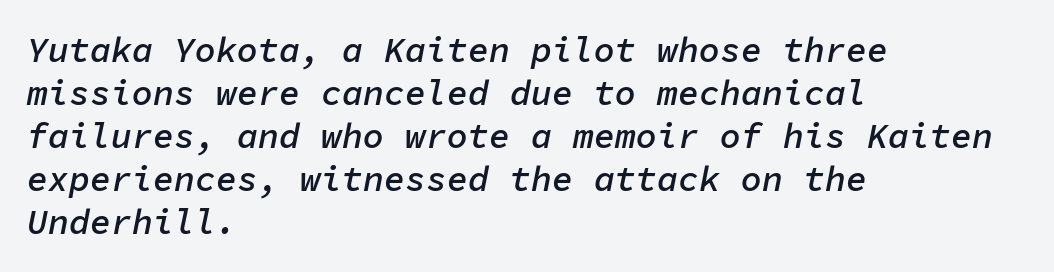
{"italic": "yes", "lean": "right", "slant_degrees": 11, "bold": "semi", "weight": "semibold", "width": "normal", "stroke_contrast": "low", "x_height": "medium", "monospaced": "yes", "underline": "no", "align": "left", "line_spacing_ratio": 1.23, "letter_spacing": "normal", "letter_spacing_em": 0.0, "glyph_px": 35}
